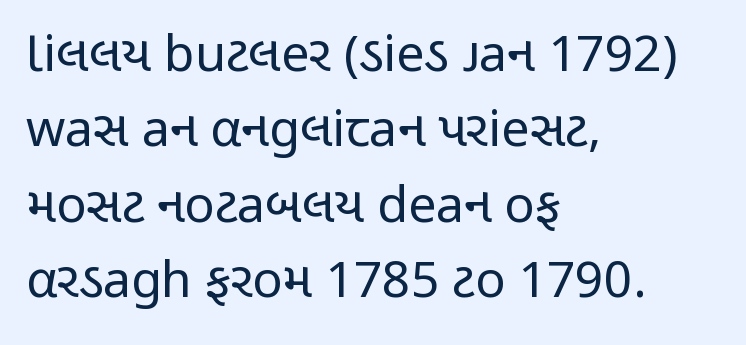
{"serif": "no", "italic": "no", "bold": "no", "weight": "regular", "width": "condensed", "stroke_contrast": "low", "x_height": "medium", "monospaced": "no", "underline": "no", "align": "left", "line_spacing": "normal", "line_spacing_ratio": 1.51, "letter_spacing": "normal", "letter_spacing_em": 0.0, "glyph_px": 50}
